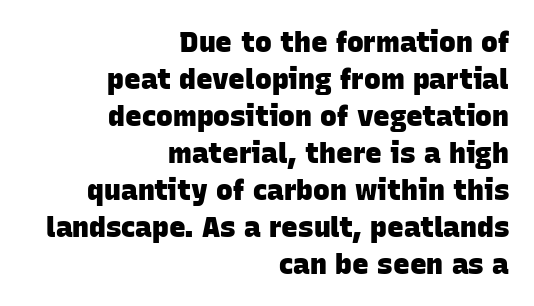
Q: Is the text bold? A: Yes.
Q: Is the typeface a serif or a sans-serif typeface? A: Sans-serif.
Q: Is the text underlined? A: No.
Q: How is the paragraph aligned? A: Right-aligned.
Q: Is the spacing between letters normal or unusually wide? A: Normal.
Q: Is the spacing between lines tight, normal or loose? A: Normal.
Q: Width (condensed, normal, or wide)? A: Normal.
Q: Stroke contrast? A: Low.
Q: x-height? A: Large.
Q: Monospaced? A: No.
